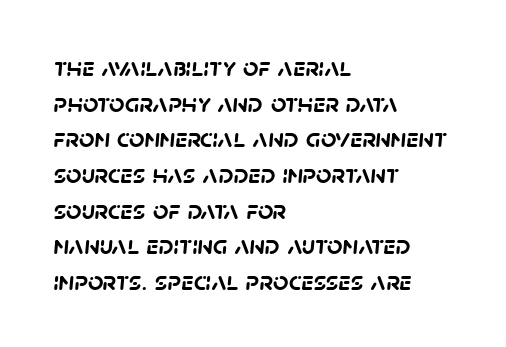
{"bold": "yes", "underline": "no", "align": "left", "line_spacing": "normal", "line_spacing_ratio": 1.32, "letter_spacing": "normal", "letter_spacing_em": 0.0, "glyph_px": 27}
